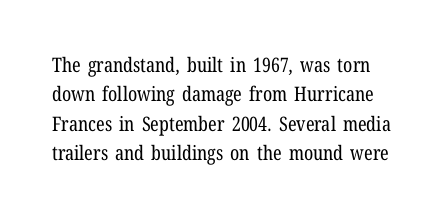
The rendering uses a moderate line-height, typical for paragraphs. There is no visible air inserted between adjacent glyphs. Weight class: somewhere from thin through regular. Italic? Not at all — the glyphs are vertical. Any mark beneath the type? The region is blank.
